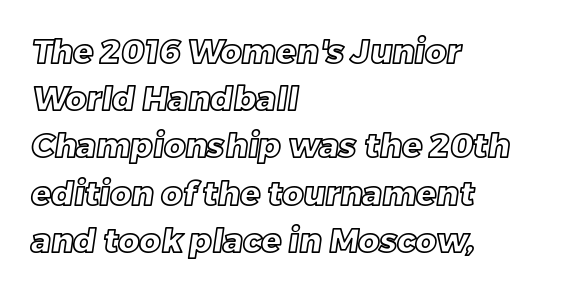
{"width": "normal", "x_height": "large", "monospaced": "no", "underline": "no", "align": "left", "line_spacing": "normal", "line_spacing_ratio": 1.43, "letter_spacing": "normal", "letter_spacing_em": 0.0, "glyph_px": 33}
